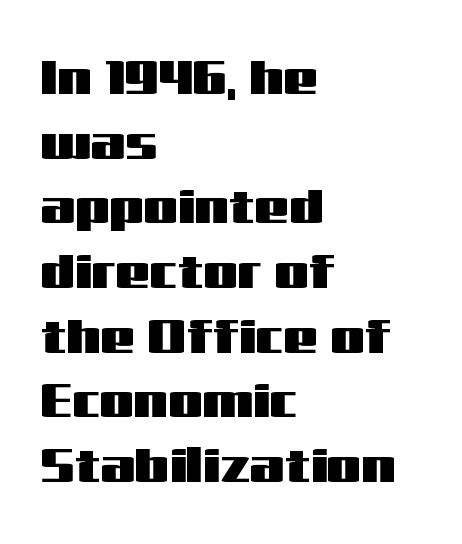
{"serif": "no", "italic": "no", "width": "wide", "stroke_contrast": "medium", "x_height": "medium", "monospaced": "no", "underline": "no", "align": "left", "line_spacing": "normal", "line_spacing_ratio": 1.32, "letter_spacing": "normal", "letter_spacing_em": 0.0, "glyph_px": 49}
